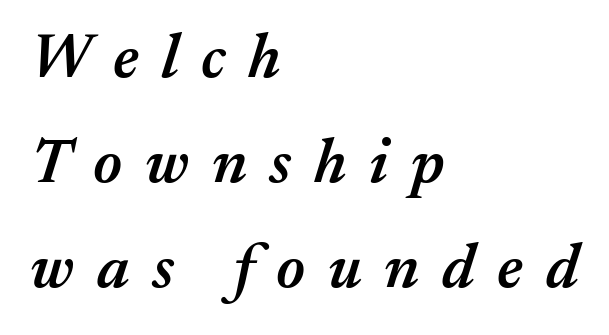
Q: Is the text bold? A: Semi-bold.
Q: Is the text italic (slanted)? A: Yes, it leans right by about 17 degrees.
Q: Is the text underlined? A: No.
Q: How is the paragraph aligned? A: Left-aligned.
Q: Is the spacing between letters normal or unusually wide? A: Unusually wide.
Q: Is the spacing between lines tight, normal or loose? A: Normal.
Q: Width (condensed, normal, or wide)? A: Normal.
Q: Stroke contrast? A: Medium.
Q: x-height? A: Medium.
Q: Monospaced? A: No.
